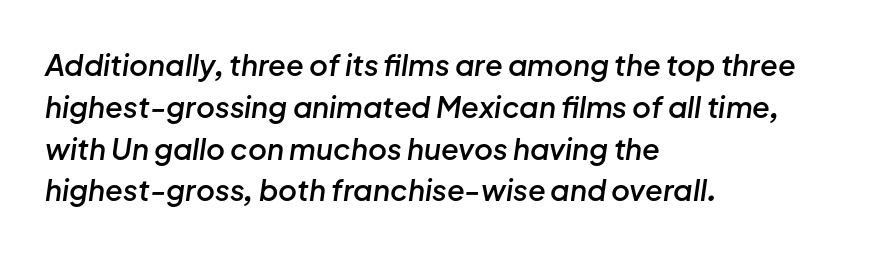
Q: Is the text bold? A: Semi-bold.
Q: Is the text italic (slanted)? A: Yes, it leans right by about 8 degrees.
Q: Is the text underlined? A: No.
Q: How is the paragraph aligned? A: Left-aligned.
Q: Is the spacing between letters normal or unusually wide? A: Normal.
Q: Is the spacing between lines tight, normal or loose? A: Normal.
Q: Width (condensed, normal, or wide)? A: Normal.
Q: Stroke contrast? A: Low.
Q: x-height? A: Medium.
Q: Monospaced? A: No.
